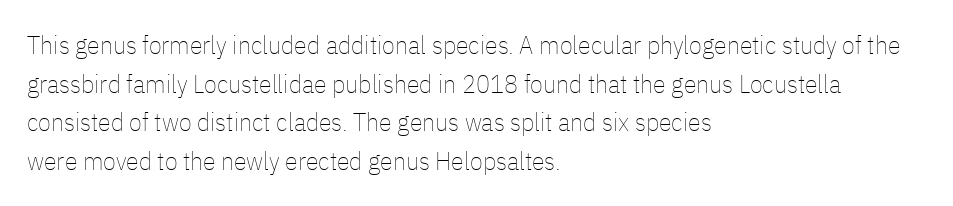
{"italic": "no", "bold": "no", "underline": "no", "align": "left", "line_spacing": "normal", "line_spacing_ratio": 1.49, "letter_spacing": "normal", "letter_spacing_em": 0.0, "glyph_px": 26}
